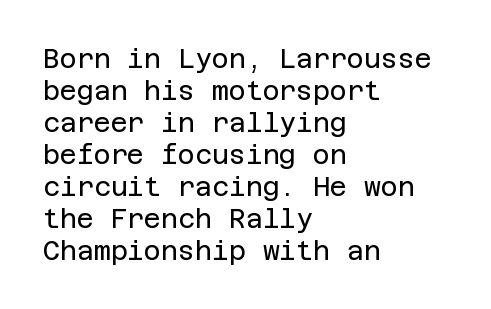
Q: Is the text bold? A: No.
Q: Is the text italic (slanted)? A: No, it is upright.
Q: Is the text underlined? A: No.
Q: How is the paragraph aligned? A: Left-aligned.
Q: Is the spacing between letters normal or unusually wide? A: Normal.
